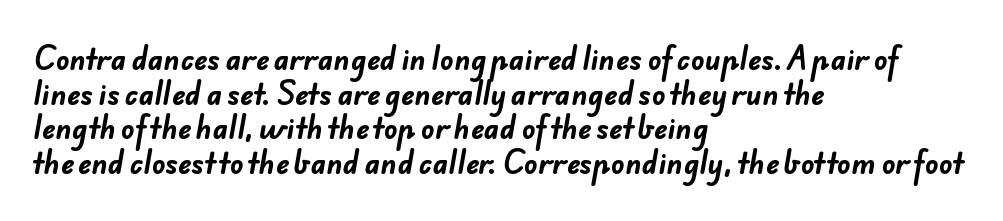
Q: Is the text bold? A: Yes.
Q: Is the typeface a serif or a sans-serif typeface? A: Sans-serif.
Q: Is the text underlined? A: No.
Q: How is the paragraph aligned? A: Left-aligned.
Q: Is the spacing between letters normal or unusually wide? A: Normal.
Q: Width (condensed, normal, or wide)? A: Normal.
Q: Stroke contrast? A: Low.
Q: x-height? A: Small.
Q: Monospaced? A: No.
